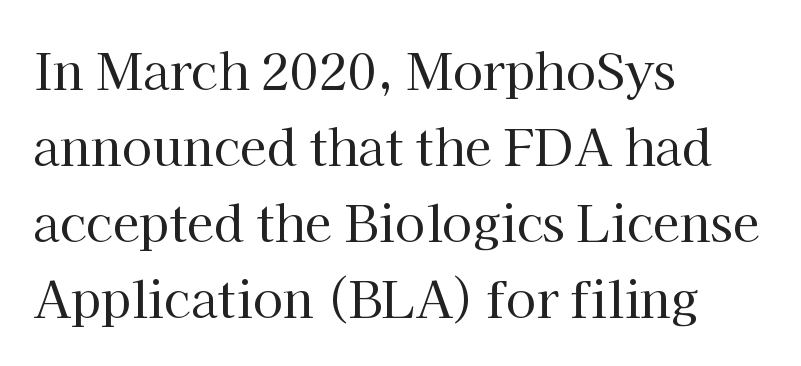
The image shows 49 px regular-weight serif type, upright; set left-aligned, normal line spacing (1.55x), normal letter spacing, not underlined; high stroke contrast and a medium x-height.
